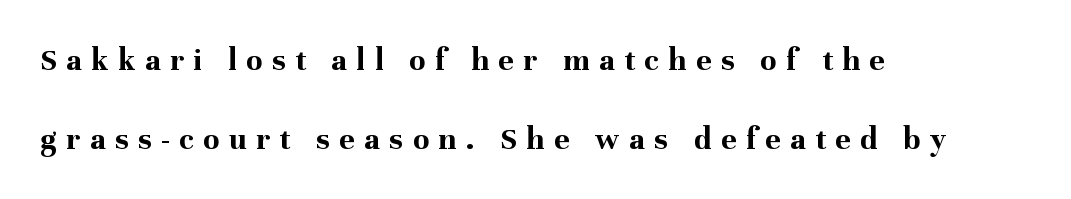
Q: Is the text bold? A: Yes.
Q: Is the text italic (slanted)? A: No, it is upright.
Q: Is the typeface a serif or a sans-serif typeface? A: Serif.
Q: Is the text underlined? A: No.
Q: How is the paragraph aligned? A: Left-aligned.
Q: Is the spacing between letters normal or unusually wide? A: Unusually wide.
Q: Is the spacing between lines tight, normal or loose? A: Loose.
Q: Width (condensed, normal, or wide)? A: Normal.
Q: Stroke contrast? A: Medium.
Q: x-height? A: Medium.
Q: Monospaced? A: No.
